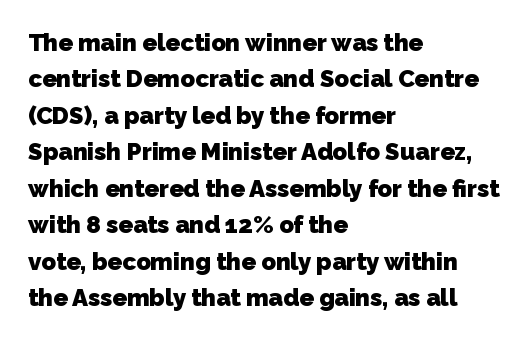
Compared with typical paragraphs, the rows here are spaced about the same. Any mark beneath the type? The region is blank. There is no visible air inserted between adjacent glyphs. Typesetter's note: full bold, strokes at maximum text heaviness. Reading down the block, your eye returns to a fixed left position each line.
